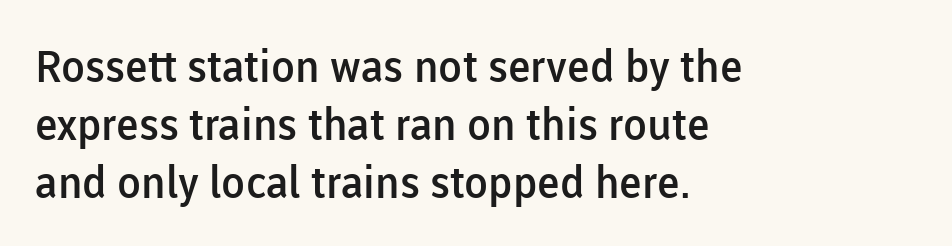
{"serif": "no", "italic": "no", "bold": "semi", "weight": "semibold", "width": "normal", "stroke_contrast": "low", "x_height": "medium", "monospaced": "no", "underline": "no", "align": "left", "line_spacing": "normal", "line_spacing_ratio": 1.32, "letter_spacing": "normal", "letter_spacing_em": 0.0, "glyph_px": 44}
